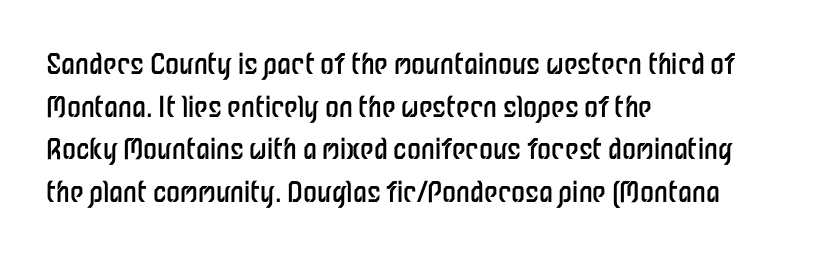
Q: Is the text bold? A: No.
Q: Is the text italic (slanted)? A: No, it is upright.
Q: Is the typeface a serif or a sans-serif typeface? A: Sans-serif.
Q: Is the text underlined? A: No.
Q: How is the paragraph aligned? A: Left-aligned.
Q: Is the spacing between letters normal or unusually wide? A: Normal.
Q: Is the spacing between lines tight, normal or loose? A: Normal.
Q: Width (condensed, normal, or wide)? A: Condensed.
Q: Stroke contrast? A: Low.
Q: x-height? A: Medium.
Q: Monospaced? A: No.
